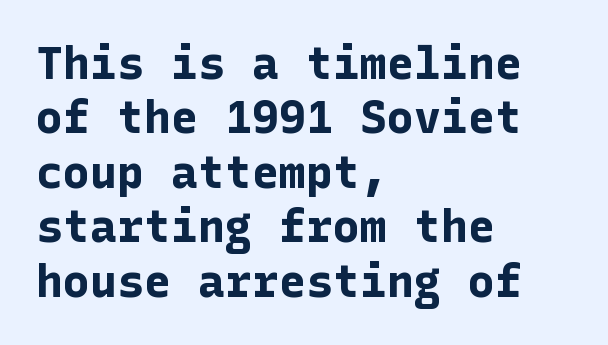
{"serif": "no", "italic": "no", "bold": "yes", "weight": "bold", "width": "normal", "stroke_contrast": "low", "x_height": "medium", "underline": "no", "align": "left", "line_spacing_ratio": 1.21, "letter_spacing": "normal", "letter_spacing_em": 0.0, "glyph_px": 45}
